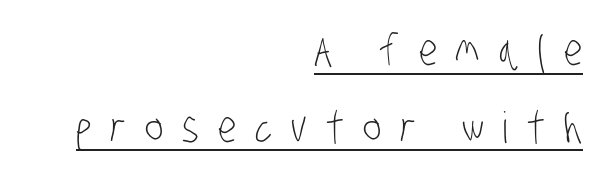
The image shows 43 px light, condensed sans-serif type; set right-aligned, line spacing 1.78x, unusually wide letter spacing (+0.44 em), underlined; low stroke contrast and a large x-height.
